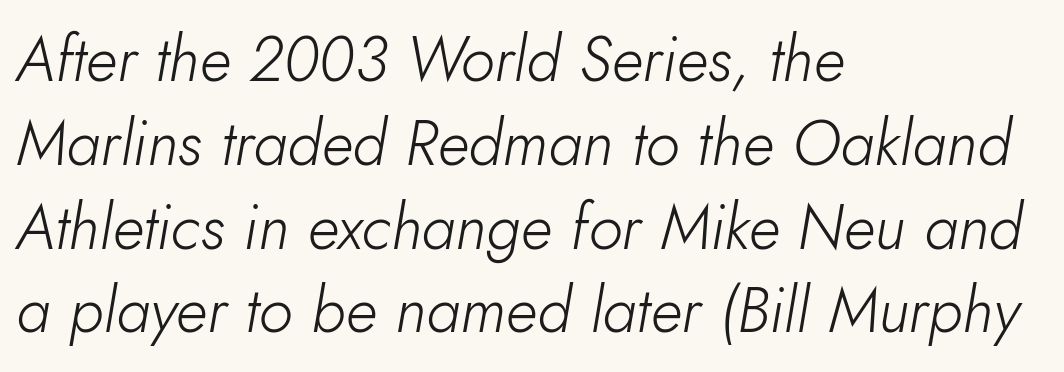
This rendering uses left alignment, leaving the right contour irregular. The rendering uses natural spacing where letterforms have individual widths. Is the type heavy? It reads as light-to-regular instead. Honestly, there is no underline to notice here at all. Notice how the stems are inclined rather than vertical — that's the hallmark of italics.
